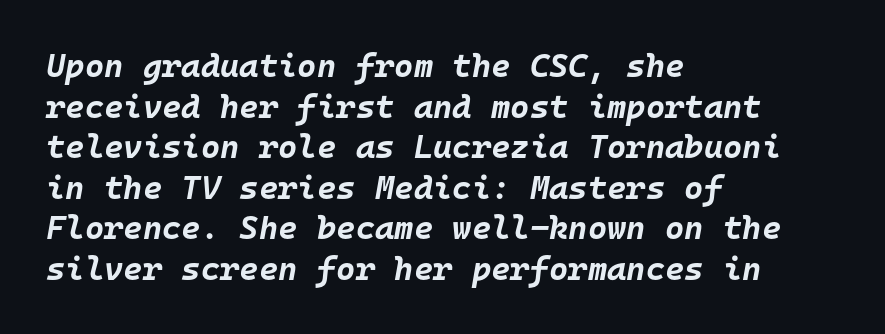
Q: Is the text bold? A: Yes.
Q: Is the text italic (slanted)? A: Yes, it leans right by about 10 degrees.
Q: Is the text underlined? A: No.
Q: How is the paragraph aligned? A: Left-aligned.
Q: Is the spacing between letters normal or unusually wide? A: Normal.
Q: Width (condensed, normal, or wide)? A: Normal.
Q: Stroke contrast? A: Low.
Q: x-height? A: Large.
Q: Monospaced? A: Yes.
